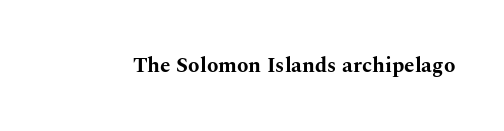
The image shows 21 px bold type, upright; set normal letter spacing, not underlined.
